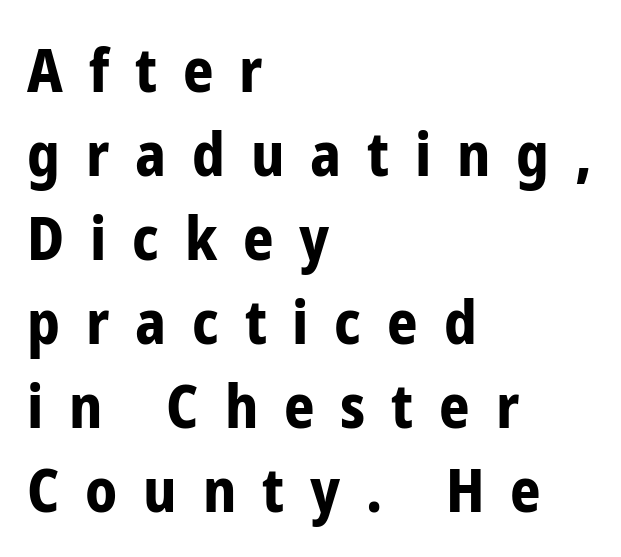
Caption: bold face, heavy strokes. The letters advance in unequal steps, a hallmark of proportional type. When letters stand straight like this, we call the style roman or upright. If you drew a ruler down the left edge, every line would touch it. The horizontal fit of the characters is loose and conspicuously gappy.
